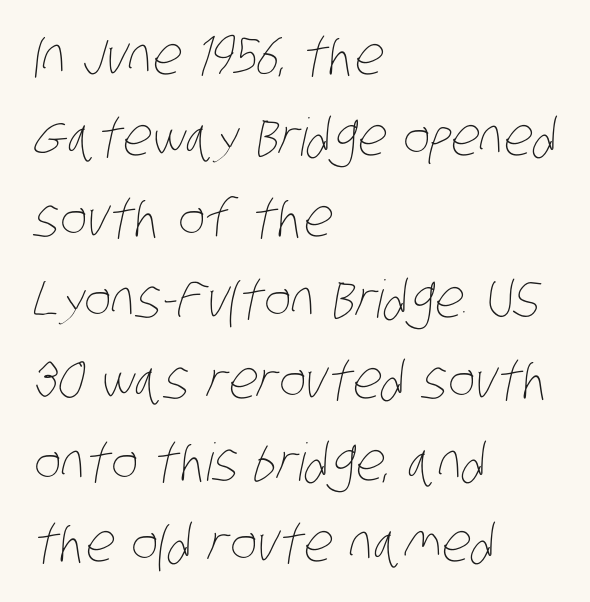
The image shows 52 px thin, condensed type; set left-aligned, normal line spacing (1.56x), normal letter spacing, not underlined; low stroke contrast and a large x-height.
